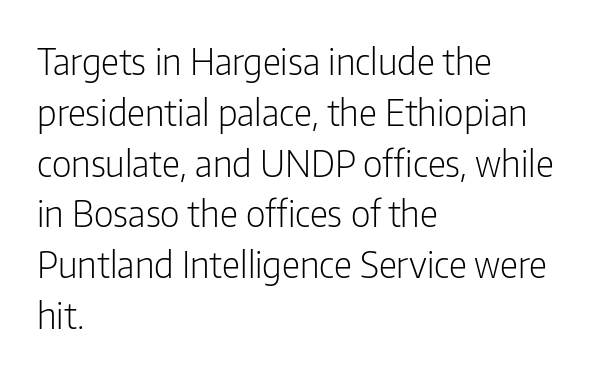
{"serif": "no", "italic": "no", "bold": "no", "weight": "light", "width": "condensed", "stroke_contrast": "low", "x_height": "medium", "monospaced": "no", "underline": "no", "align": "left", "line_spacing": "normal", "line_spacing_ratio": 1.41, "letter_spacing": "normal", "letter_spacing_em": 0.0, "glyph_px": 36}
